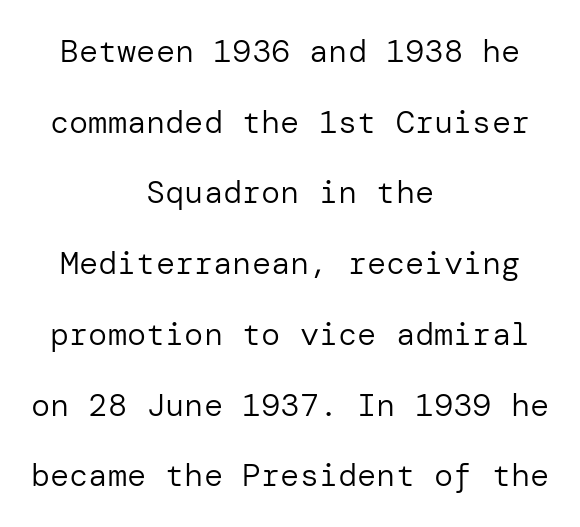
It's the straight-up-and-down kind of type. The space directly below the letters is spotless. In terms of leading, this rendering errs on the spacious side. The font family rendered here belongs to the sans-serif group. Both edges are ragged and mirror each other, which tells us the setting is centered.
